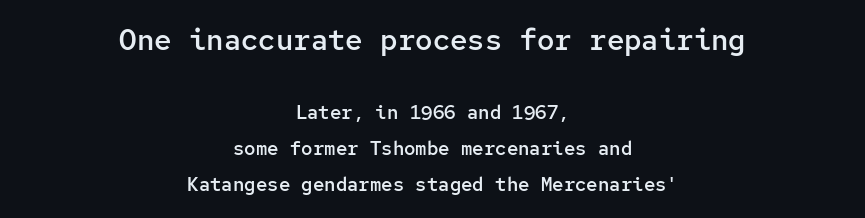
The image shows 29 px semibold sans-serif type, upright, monospaced; set centered, loose line spacing (1.91x), normal letter spacing, not underlined; the first (top) block is 1.53x larger; low stroke contrast and a medium x-height.
